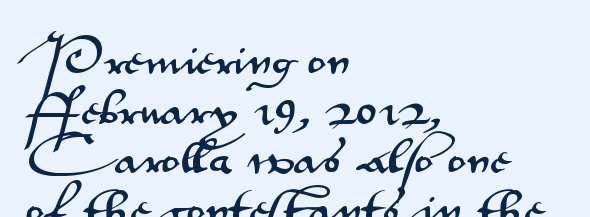
Q: Is the text italic (slanted)? A: Yes.
Q: Is the typeface a serif or a sans-serif typeface? A: Sans-serif.
Q: Is the text underlined? A: No.
Q: How is the paragraph aligned? A: Left-aligned.
Q: Is the spacing between letters normal or unusually wide? A: Normal.
Q: Is the spacing between lines tight, normal or loose? A: Normal.
Q: Width (condensed, normal, or wide)? A: Wide.
Q: Stroke contrast? A: Medium.
Q: x-height? A: Small.
Q: Monospaced? A: No.
